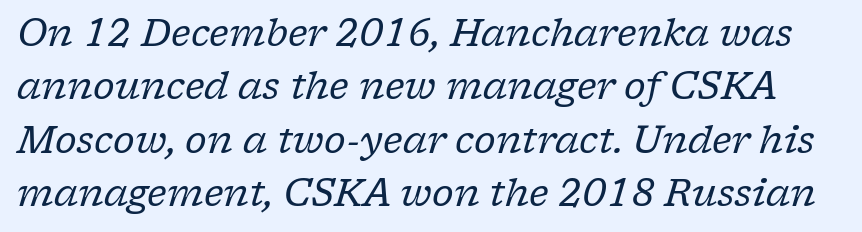
The image shows 37 px regular-weight serif type, italic (leaning right); set normal line spacing (1.44x), normal letter spacing, not underlined; low stroke contrast and a medium x-height.
